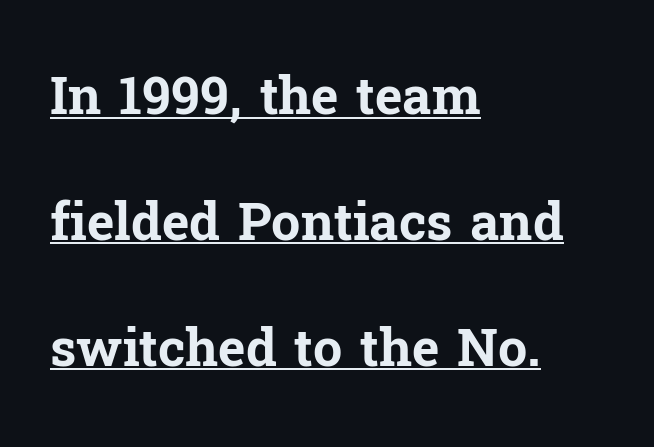
{"serif": "yes", "italic": "no", "bold": "yes", "weight": "bold", "width": "normal", "stroke_contrast": "low", "x_height": "medium", "monospaced": "no", "underline": "yes", "align": "left", "line_spacing": "loose", "line_spacing_ratio": 2.42, "letter_spacing": "normal", "letter_spacing_em": 0.0, "glyph_px": 52}
